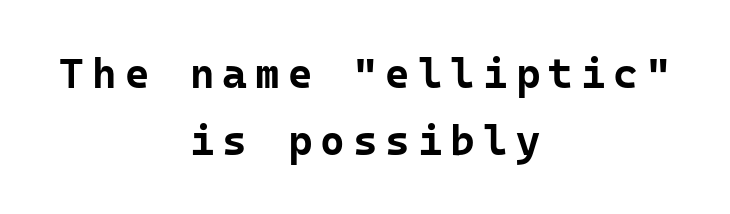
{"serif": "no", "italic": "no", "bold": "yes", "weight": "bold", "width": "normal", "stroke_contrast": "low", "x_height": "medium", "underline": "no", "align": "center", "line_spacing": "normal", "line_spacing_ratio": 1.59, "glyph_px": 42}
